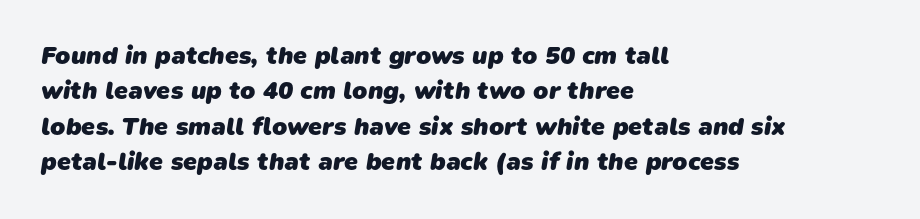
The passage is arranged the way most books set body copy — flush left. Letter spacing: default. A dark, heavy texture on the line: the type is bold. Leading: standard.
